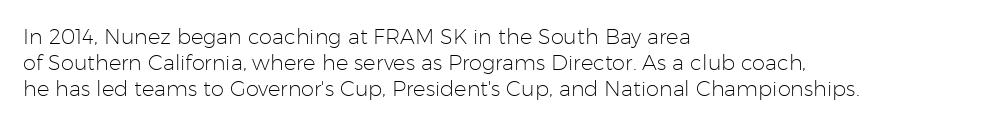
{"italic": "no", "bold": "no", "underline": "no", "align": "left", "line_spacing": "normal", "line_spacing_ratio": 1.25, "letter_spacing": "normal", "letter_spacing_em": 0.0, "glyph_px": 21}
